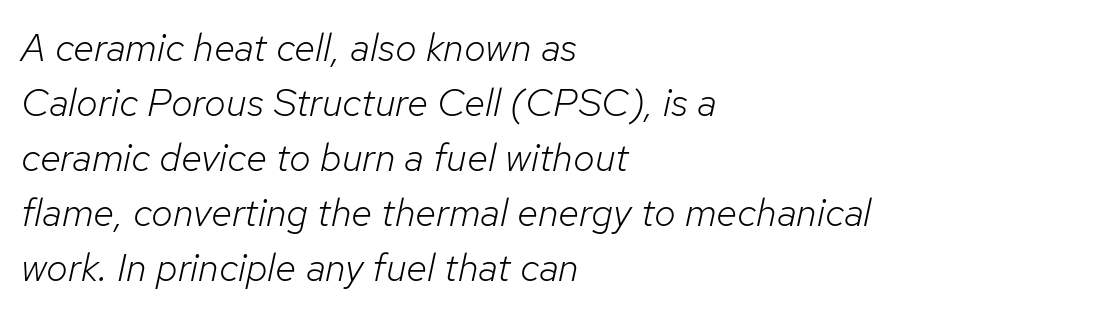
{"italic": "yes", "lean": "right", "slant_degrees": 12, "bold": "no", "weight": "light", "width": "normal", "stroke_contrast": "low", "x_height": "medium", "monospaced": "no", "underline": "no", "align": "left", "line_spacing": "normal", "line_spacing_ratio": 1.41, "letter_spacing": "normal", "letter_spacing_em": 0.0, "glyph_px": 39}
